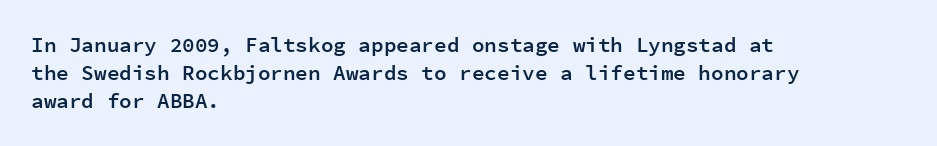
{"italic": "no", "bold": "semi", "underline": "no", "align": "left", "line_spacing": "normal", "line_spacing_ratio": 1.34, "letter_spacing": "normal", "letter_spacing_em": 0.0, "glyph_px": 21}
